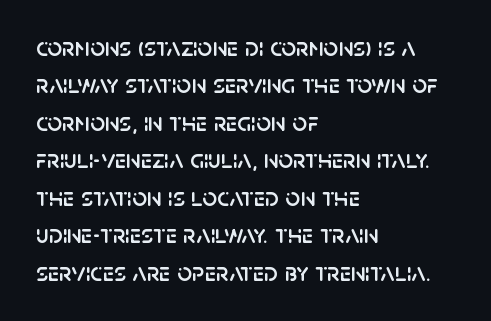
The image shows 26 px text type, upright; set left-aligned, normal line spacing (1.44x), normal letter spacing, not underlined.
